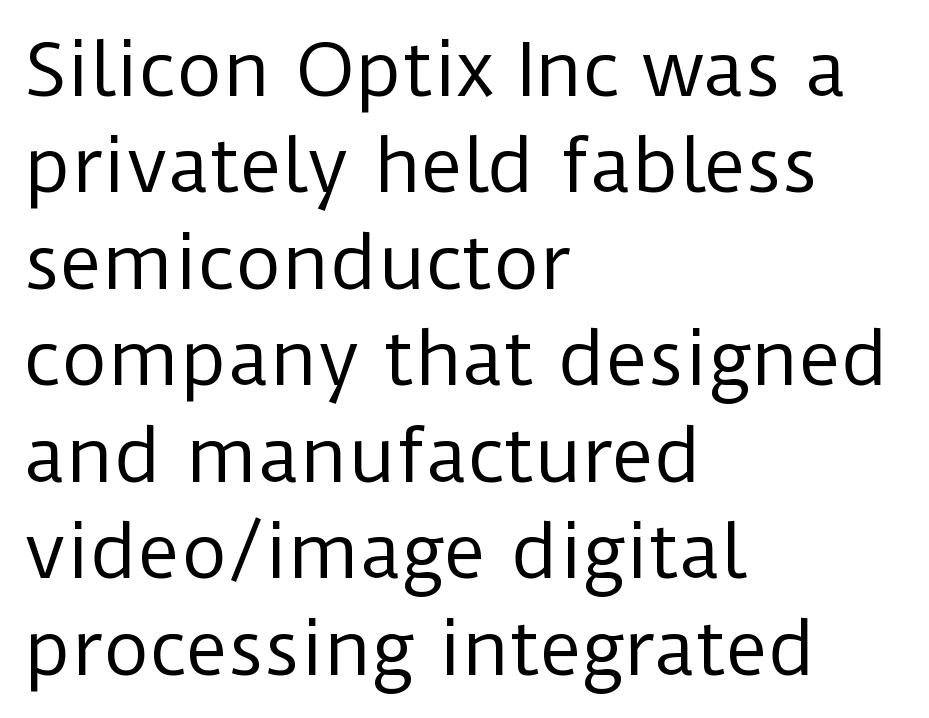
The image shows 72 px regular-weight sans-serif type, upright; set left-aligned, normal line spacing (1.34x), normal letter spacing, not underlined; low stroke contrast and a medium x-height.
